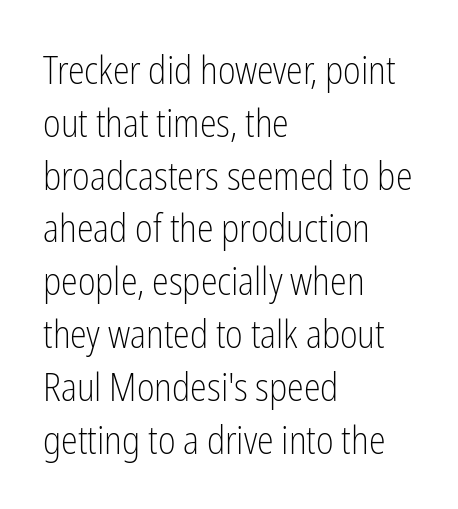
The image shows 38 px light, condensed sans-serif type, upright; set left-aligned, normal line spacing (1.39x), normal letter spacing, not underlined; low stroke contrast and a medium x-height.
